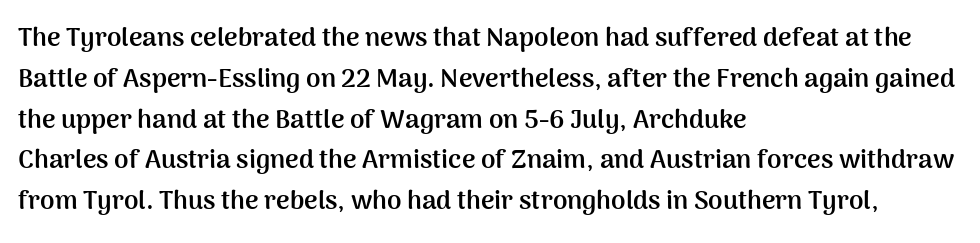
{"italic": "no", "bold": "yes", "underline": "no", "align": "left", "line_spacing": "normal", "line_spacing_ratio": 1.57, "letter_spacing": "normal", "letter_spacing_em": 0.0, "glyph_px": 26}
